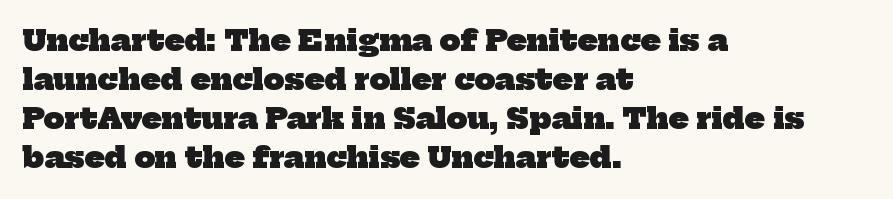
Is this a sans? No — the strokes have serifs. Bold? Absolutely — the strokes are thick and heavy. A clean baseline with only descenders dipping below it. These lines stack with their left ends in a neat column. The line-height multiplier appears to be the usual default.
